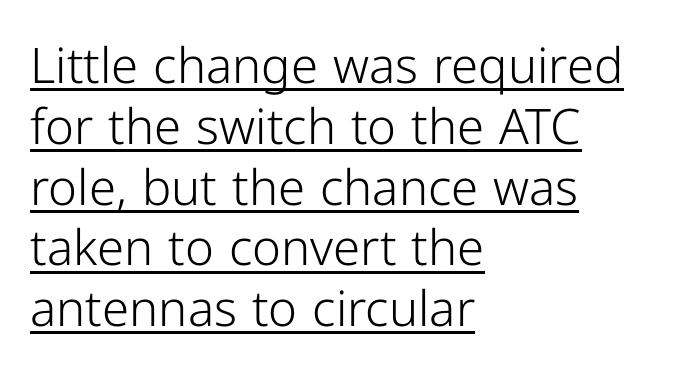
Letterform terminals end flat and unadorned throughout the passage. The cut favours lightness, reaching ordinary text weight at its darkest. Does the lettering tilt? It doesn't — this is upright. The letters advance in unequal steps, a hallmark of proportional type. Somebody hit Ctrl+U on this one — the words are underlined.
